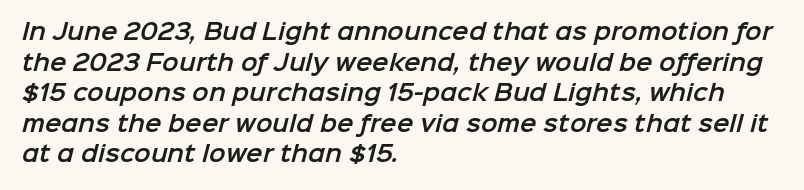
The image shows 22 px text type; set left-aligned, normal line spacing (1.39x), normal letter spacing, not underlined.
